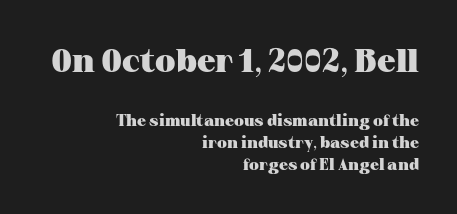
Top chunk: large. Bottom chunk: small. The designer went with a serif here, giving each stem small feet. Vertical spacing — default. These lines are rendered in a variable-pitch font.
